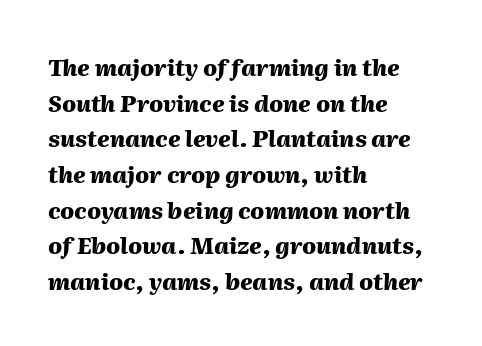
{"italic": "yes", "lean": "right", "slant_degrees": 2, "bold": "yes", "underline": "no", "align": "left", "line_spacing": "normal", "line_spacing_ratio": 1.55, "letter_spacing": "normal", "letter_spacing_em": 0.0, "glyph_px": 23}
